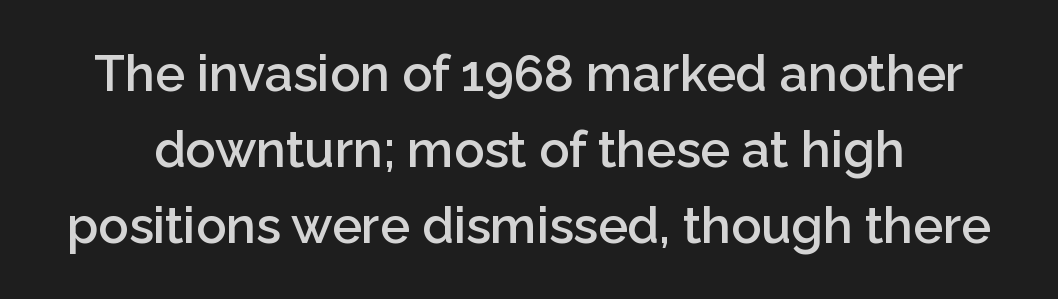
Slightly chunky letters — semibold, I'd say, not full bold. The lettering holds an erect, upright posture throughout. Each new line begins a customary step beneath the previous one. There is no visible air inserted between adjacent glyphs. Just letters on the line, the space beneath them empty. In terms of letterform style, serifs are entirely absent.
